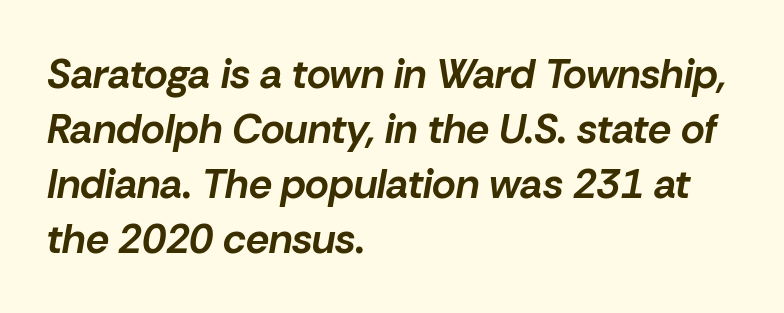
The image shows 41 px bold type, italic (leaning right); set left-aligned, normal line spacing (1.34x), normal letter spacing, not underlined; low stroke contrast and a medium x-height.
